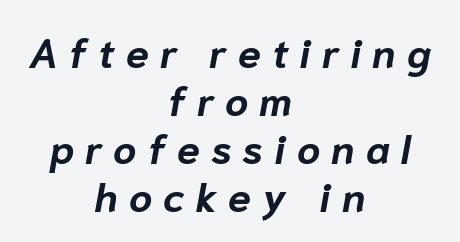
Q: Is the text bold? A: Yes.
Q: Is the text italic (slanted)? A: Yes, it leans right by about 10 degrees.
Q: Is the text underlined? A: No.
Q: How is the paragraph aligned? A: Centered.
Q: Is the spacing between letters normal or unusually wide? A: Unusually wide.
Q: Width (condensed, normal, or wide)? A: Normal.
Q: Stroke contrast? A: Low.
Q: x-height? A: Medium.
Q: Monospaced? A: No.
